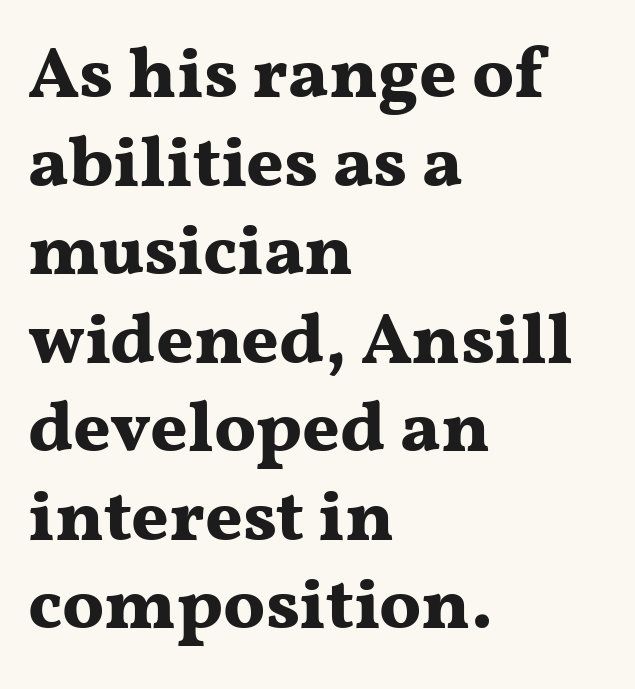
Q: Is the text bold? A: Yes.
Q: Is the text italic (slanted)? A: No, it is upright.
Q: Is the typeface a serif or a sans-serif typeface? A: Serif.
Q: Is the text underlined? A: No.
Q: How is the paragraph aligned? A: Left-aligned.
Q: Is the spacing between letters normal or unusually wide? A: Normal.
Q: Width (condensed, normal, or wide)? A: Wide.
Q: Stroke contrast? A: Medium.
Q: x-height? A: Medium.
Q: Monospaced? A: No.
